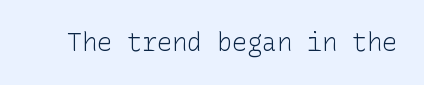
{"italic": "no", "bold": "no", "underline": "no", "letter_spacing": "normal", "letter_spacing_em": 0.0, "glyph_px": 25}
